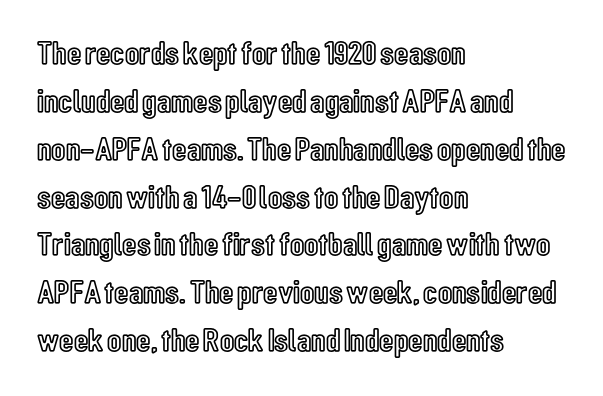
Q: Is the text italic (slanted)? A: No, it is upright.
Q: Is the text underlined? A: No.
Q: How is the paragraph aligned? A: Left-aligned.
Q: Is the spacing between letters normal or unusually wide? A: Normal.
Q: Is the spacing between lines tight, normal or loose? A: Normal.
Q: Width (condensed, normal, or wide)? A: Condensed.
Q: x-height? A: Medium.
Q: Monospaced? A: No.
